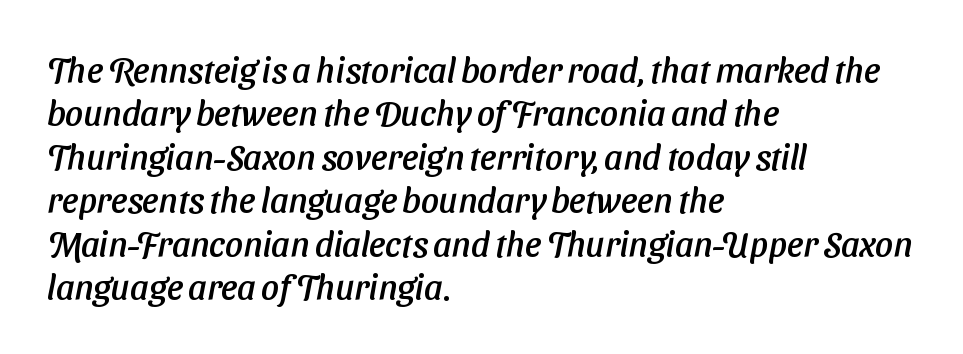
{"serif": "no", "width": "normal", "stroke_contrast": "low", "x_height": "medium", "monospaced": "no", "underline": "no", "align": "left", "line_spacing_ratio": 1.24, "letter_spacing": "normal", "letter_spacing_em": 0.0, "glyph_px": 35}
